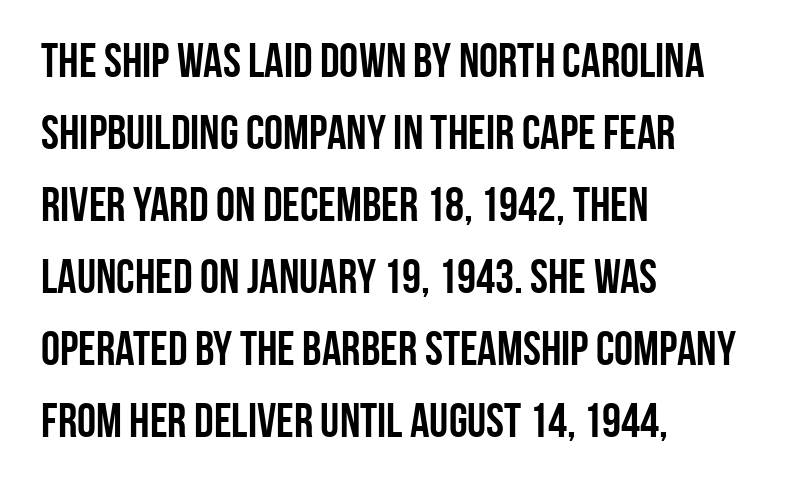
Q: Is the text bold? A: Yes.
Q: Is the text italic (slanted)? A: No, it is upright.
Q: Is the typeface a serif or a sans-serif typeface? A: Sans-serif.
Q: Is the text underlined? A: No.
Q: How is the paragraph aligned? A: Left-aligned.
Q: Is the spacing between letters normal or unusually wide? A: Normal.
Q: Is the spacing between lines tight, normal or loose? A: Normal.
Q: Width (condensed, normal, or wide)? A: Condensed.
Q: Stroke contrast? A: Low.
Q: x-height? A: Large.
Q: Monospaced? A: No.
